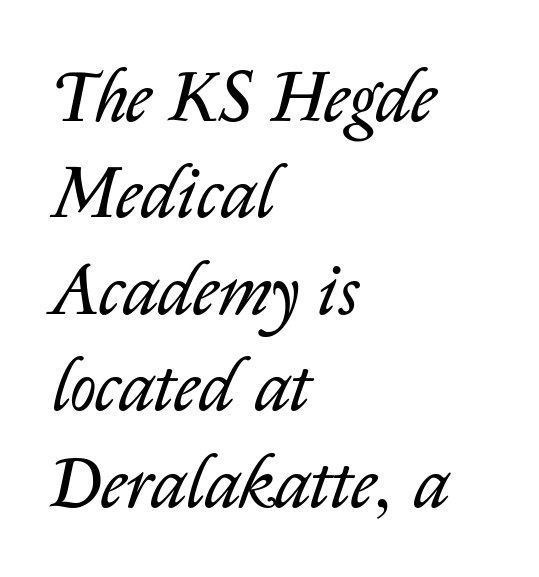
The image shows 72 px regular-weight type, italic (leaning right); set left-aligned, normal line spacing (1.34x), normal letter spacing, not underlined; low stroke contrast and a medium x-height.
